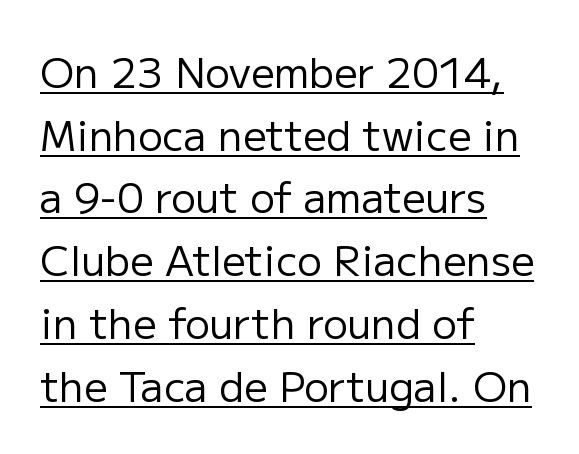
The image shows 41 px regular-weight sans-serif type, upright; set left-aligned, normal line spacing (1.53x), normal letter spacing, underlined; low stroke contrast and a medium x-height.
